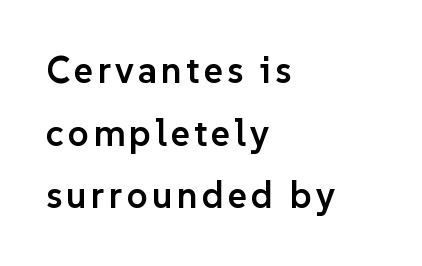
Q: Is the text bold? A: Semi-bold.
Q: Is the text italic (slanted)? A: No, it is upright.
Q: Is the typeface a serif or a sans-serif typeface? A: Sans-serif.
Q: Is the text underlined? A: No.
Q: How is the paragraph aligned? A: Left-aligned.
Q: Is the spacing between lines tight, normal or loose? A: Normal.
Q: Width (condensed, normal, or wide)? A: Normal.
Q: Stroke contrast? A: Low.
Q: x-height? A: Medium.
Q: Monospaced? A: No.
